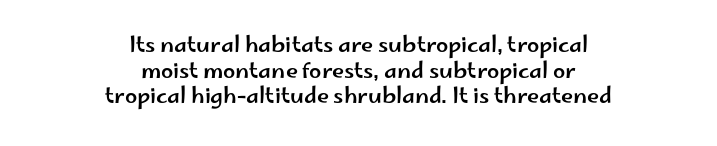
Rendered with straight, roman letterforms. The space beneath each line is pristine and unruled. The rendering positions every line midway between the sides. In terms of letterspacing, this is plain default setting.
